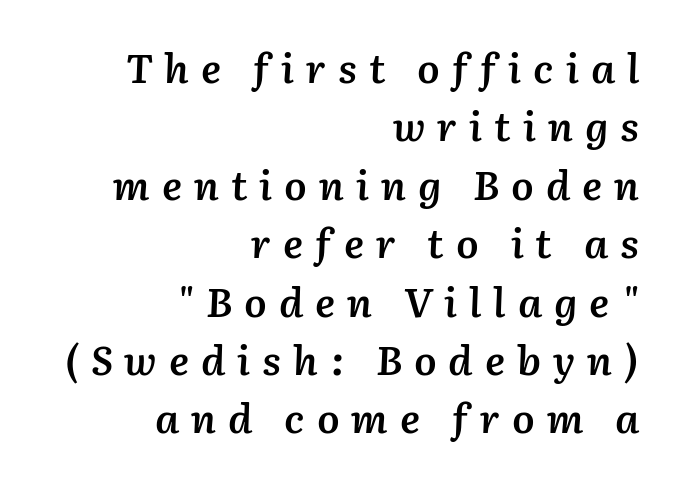
Look at the stroke-to-counter ratio: somewhat heavy, a semibold. The lines sit at an ordinary, default distance from one another. You could not count columns in this text — the font is proportionally spaced. Compared with a flush-left layout, this one pins lines to the opposite, right side. The typography opts for an oblique posture over an upright one. Characters follow at a spacing far wider than the type designer built in.
